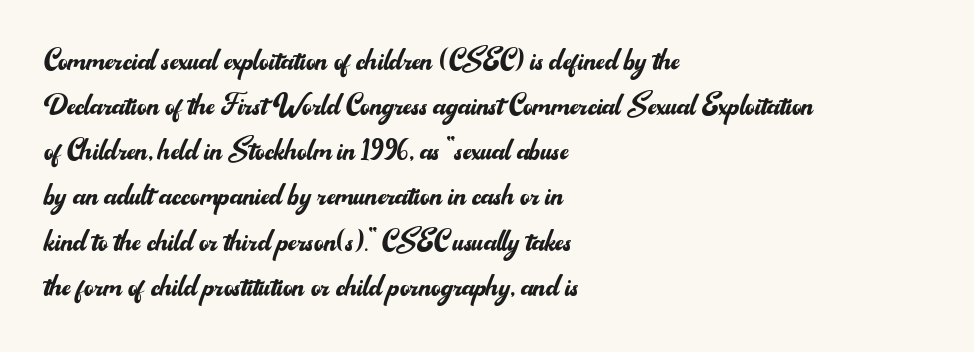
Spacing verdict: proportional, widths tailored to each character. Notice how the passage keeps a crisp vertical edge on the left only. The letters carry no serifs — their stems end cleanly without finishing strokes. Is the letter spacing exaggerated? No — it looks like the ordinary default.
